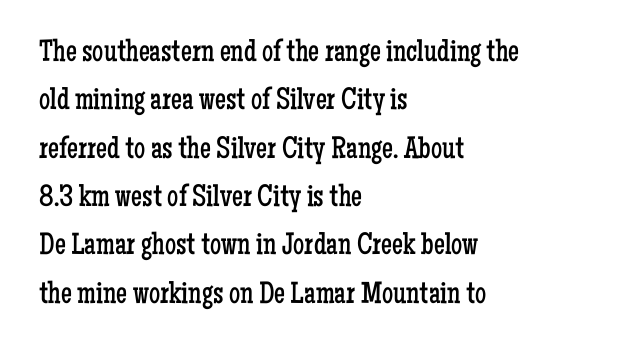
Q: Is the text bold? A: No.
Q: Is the text italic (slanted)? A: No, it is upright.
Q: Is the typeface a serif or a sans-serif typeface? A: Serif.
Q: Is the text underlined? A: No.
Q: How is the paragraph aligned? A: Left-aligned.
Q: Is the spacing between letters normal or unusually wide? A: Normal.
Q: Is the spacing between lines tight, normal or loose? A: Normal.
Q: Width (condensed, normal, or wide)? A: Condensed.
Q: Stroke contrast? A: Low.
Q: x-height? A: Medium.
Q: Monospaced? A: No.
